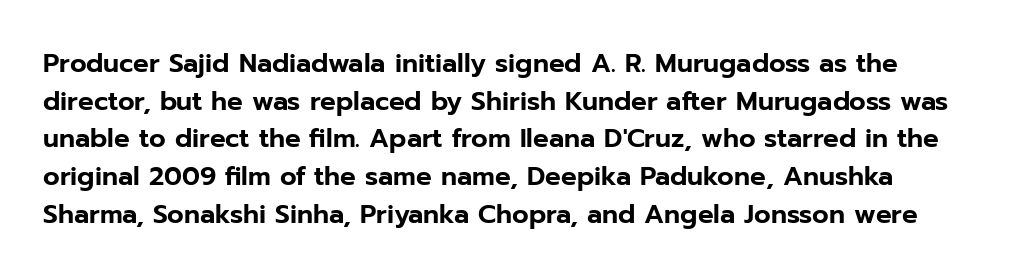
The image shows 26 px text type, upright; set normal line spacing (1.45x), normal letter spacing, not underlined.
